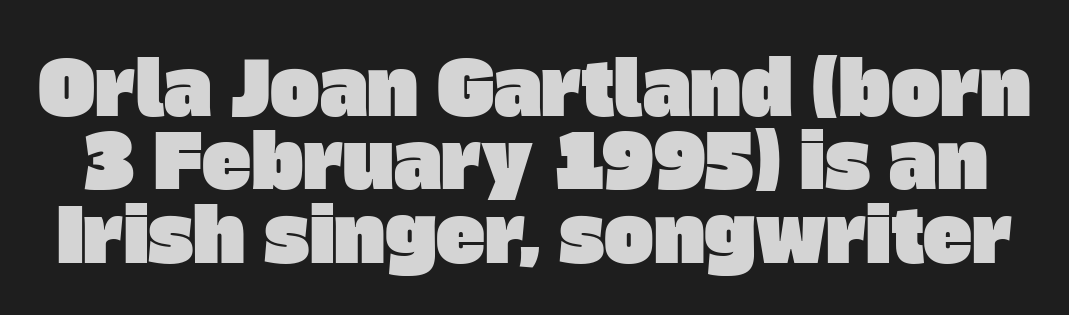
A typesetter would label this face a sans. Letter spacing: default. This block would grow much taller if given ordinary leading; it's compressed now. The rendering uses natural spacing where letterforms have individual widths. Check under the words: just untouched page.
